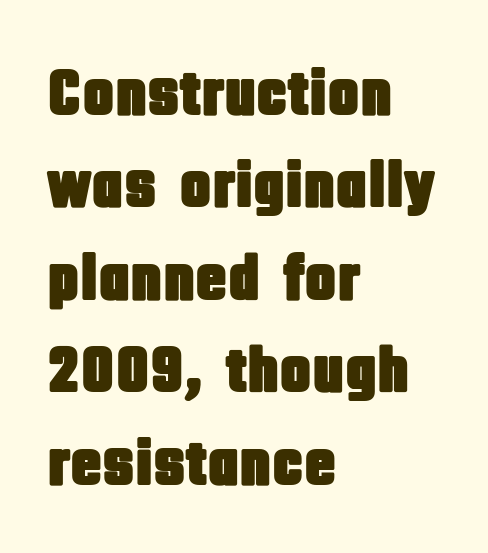
The image shows 66 px condensed sans-serif type, upright; set left-aligned, normal line spacing (1.4x), normal letter spacing, not underlined; low stroke contrast and a large x-height.
